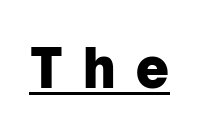
The passage shown has open, widely tracked lettering throughout. Heavy, bold letterforms. Unlike italic type, these characters show no tilt at all. Observe the absence of serifs on each vertical stroke in this sample. Monospaced: the letters line up in strict vertical columns.
